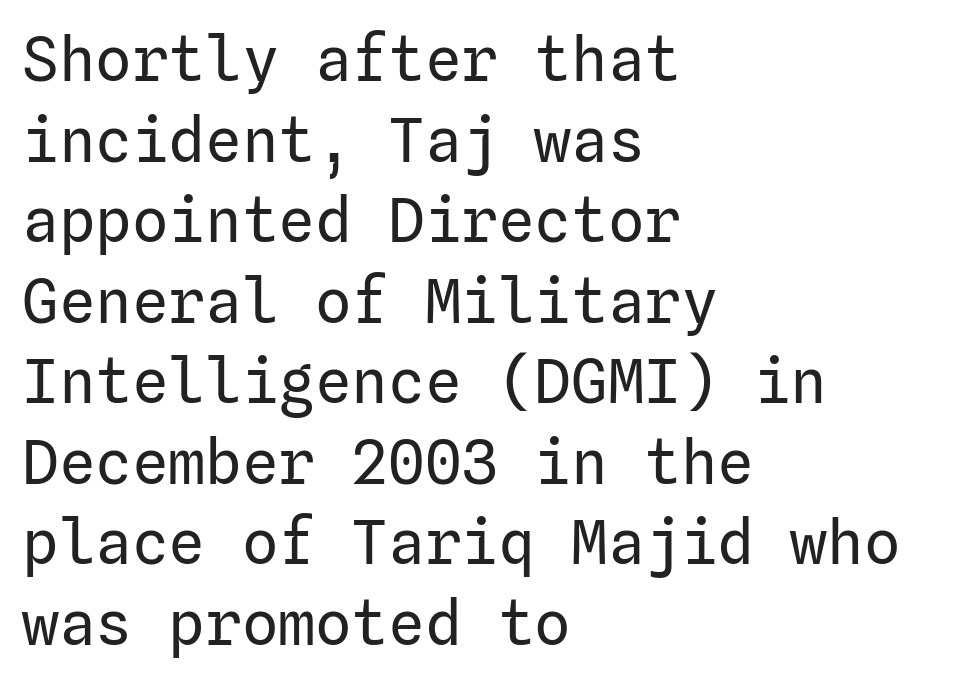
Q: Is the text bold? A: No.
Q: Is the text italic (slanted)? A: No, it is upright.
Q: Is the typeface a serif or a sans-serif typeface? A: Sans-serif.
Q: Is the text underlined? A: No.
Q: How is the paragraph aligned? A: Left-aligned.
Q: Is the spacing between letters normal or unusually wide? A: Normal.
Q: Is the spacing between lines tight, normal or loose? A: Normal.
Q: Width (condensed, normal, or wide)? A: Normal.
Q: Stroke contrast? A: Low.
Q: x-height? A: Medium.
